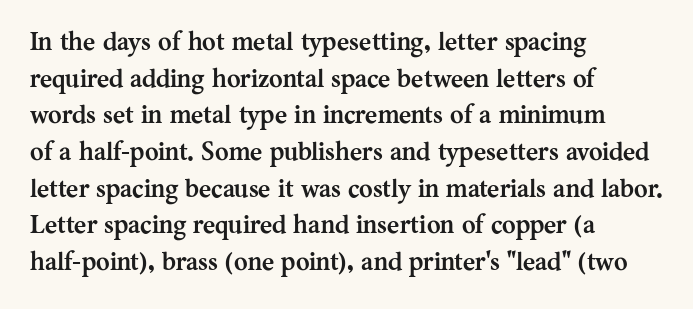
Q: Is the text bold? A: Yes.
Q: Is the text italic (slanted)? A: No, it is upright.
Q: Is the text underlined? A: No.
Q: How is the paragraph aligned? A: Left-aligned.
Q: Is the spacing between letters normal or unusually wide? A: Normal.
Q: Is the spacing between lines tight, normal or loose? A: Normal.
